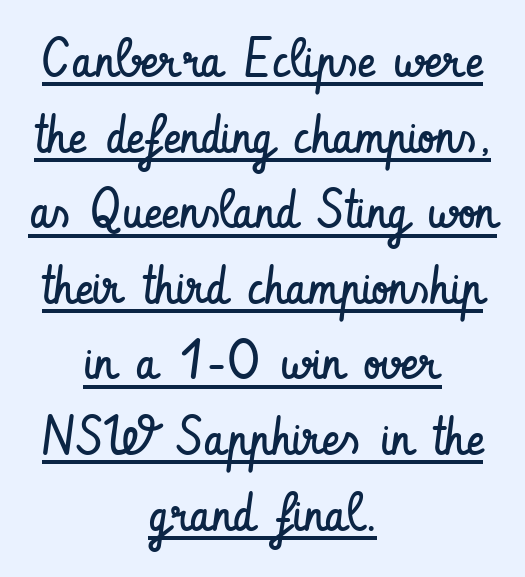
The image shows 54 px regular-weight, condensed sans-serif type, upright; set centered, normal line spacing (1.4x), normal letter spacing, underlined; low stroke contrast and a small x-height.
